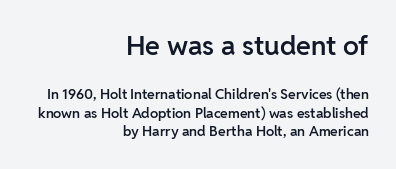
Q: Is the text bold? A: Semi-bold.
Q: Is the text italic (slanted)? A: No, it is upright.
Q: Is the text underlined? A: No.
Q: How is the paragraph aligned? A: Right-aligned.
Q: Is the spacing between letters normal or unusually wide? A: Normal.
Q: Is the spacing between lines tight, normal or loose? A: Normal.
Q: Which block of text is set in a larger size, the first (top) or the second (bottom)? A: The first (top) one.
